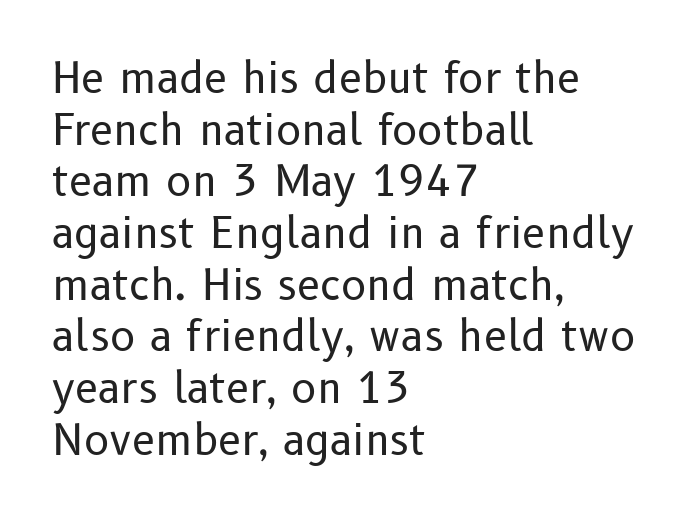
{"serif": "no", "italic": "no", "bold": "no", "weight": "regular", "width": "normal", "stroke_contrast": "low", "x_height": "medium", "monospaced": "no", "underline": "no", "align": "left", "line_spacing_ratio": 1.23, "letter_spacing": "normal", "letter_spacing_em": 0.0, "glyph_px": 42}
